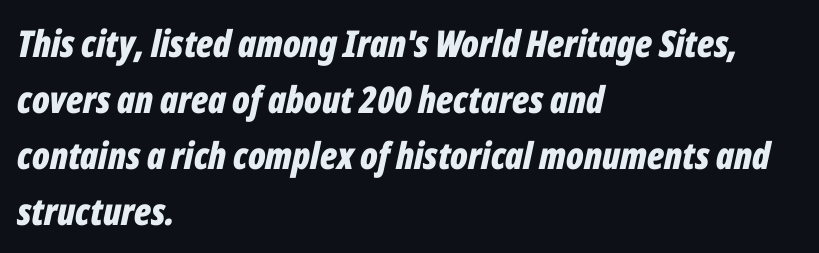
The image shows 37 px bold, condensed type, italic (leaning right); set left-aligned, normal line spacing (1.51x), normal letter spacing, not underlined; low stroke contrast and a medium x-height.
